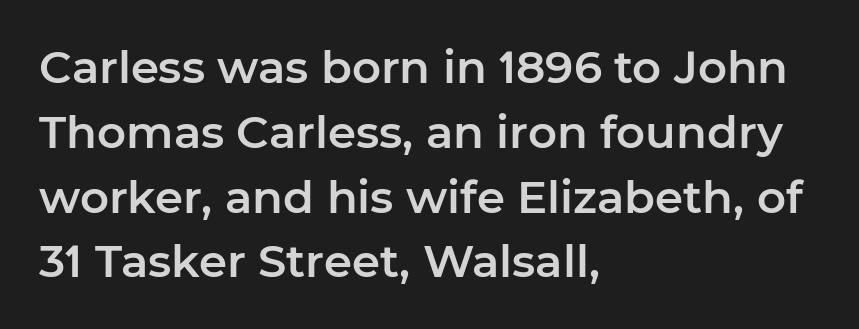
These lines are composed in type without serifs. Letter spacing: default. Lines of text with bare space underneath. A classic flush-left, rag-right setting is used for this passage.
